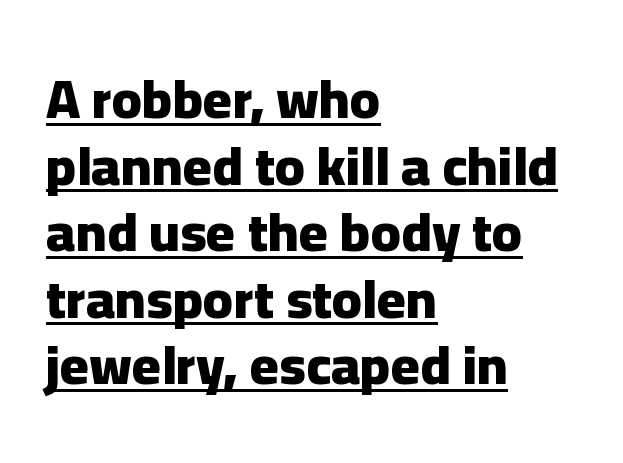
The image shows 55 px heavy sans-serif type, upright; set left-aligned, line spacing 1.21x, normal letter spacing, underlined; low stroke contrast and a medium x-height.
